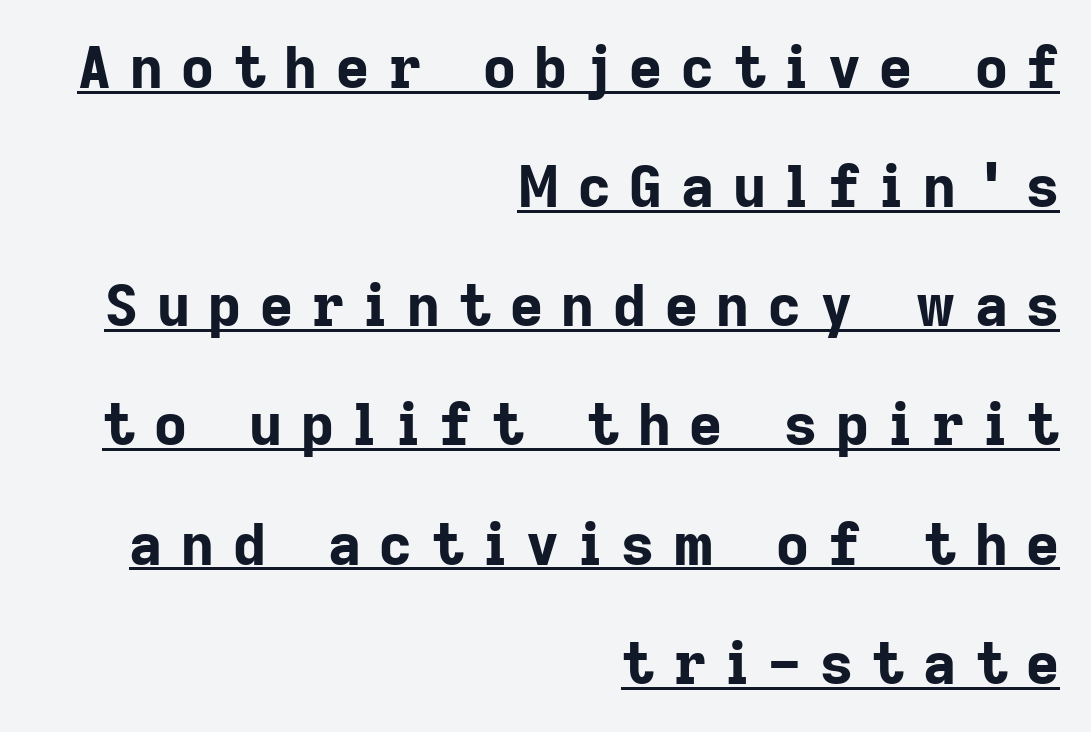
Q: Is the text bold? A: Yes.
Q: Is the text italic (slanted)? A: No, it is upright.
Q: Is the typeface a serif or a sans-serif typeface? A: Sans-serif.
Q: Is the text underlined? A: Yes.
Q: How is the paragraph aligned? A: Right-aligned.
Q: Is the spacing between letters normal or unusually wide? A: Unusually wide.
Q: Is the spacing between lines tight, normal or loose? A: Loose.
Q: Width (condensed, normal, or wide)? A: Normal.
Q: Stroke contrast? A: Low.
Q: x-height? A: Medium.
Q: Monospaced? A: No.
